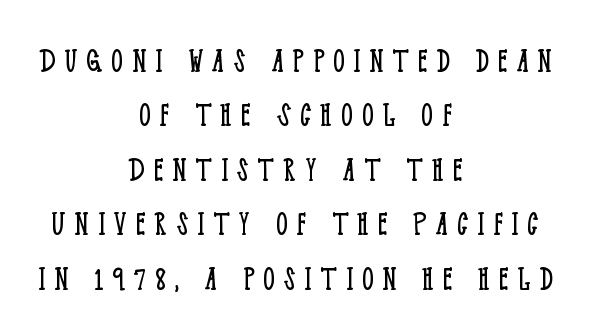
Observe the wide spacing: letters keep a clear distance from each other. Is this a sans? No — the strokes have serifs. Think of a printed novel: that variable character pitch is what you see here. This is the regular roman posture of the typeface. A centered setting, common on invitations and titles, is used for this passage. The string is rendered with underlining switched off.
